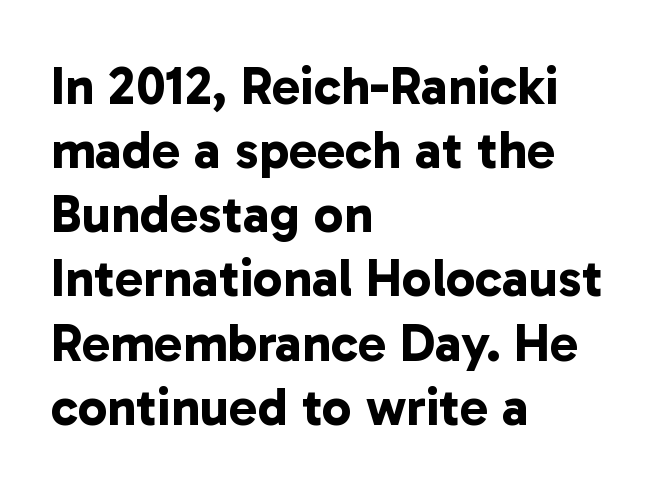
The image shows 53 px bold sans-serif type; set left-aligned, line spacing 1.21x, normal letter spacing, not underlined; low stroke contrast and a medium x-height.
